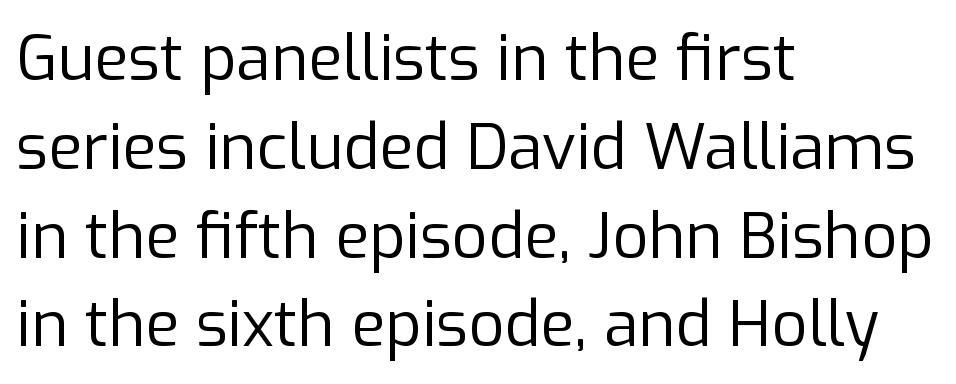
{"serif": "no", "italic": "no", "bold": "no", "weight": "regular", "width": "normal", "stroke_contrast": "low", "x_height": "medium", "monospaced": "no", "underline": "no", "align": "left", "line_spacing": "normal", "line_spacing_ratio": 1.41, "letter_spacing": "normal", "letter_spacing_em": 0.0, "glyph_px": 63}
